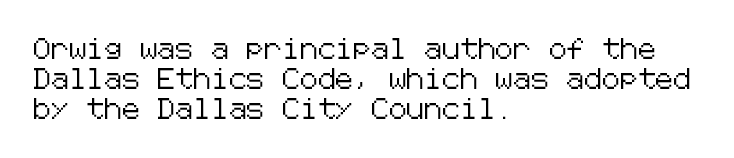
{"italic": "no", "underline": "no", "align": "left", "line_spacing": "normal", "line_spacing_ratio": 1.5, "letter_spacing": "normal", "letter_spacing_em": 0.0, "glyph_px": 20}
